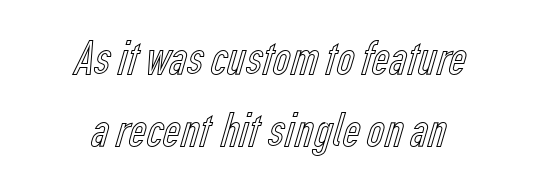
{"width": "condensed", "x_height": "medium", "monospaced": "no", "underline": "no", "align": "center", "line_spacing": "normal", "line_spacing_ratio": 1.47, "letter_spacing": "normal", "letter_spacing_em": 0.0, "glyph_px": 49}
